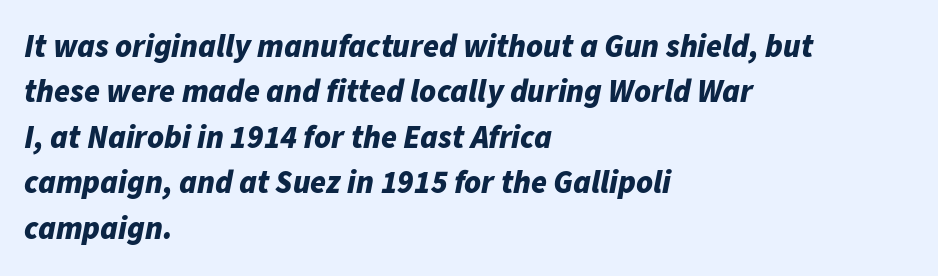
This sample has the flowing, uneven cadence of proportional lettering. Each line starts at the same left margin while the right side varies. Descenders hang freely into open space. Whoever set this chose a conventional vertical rhythm.
